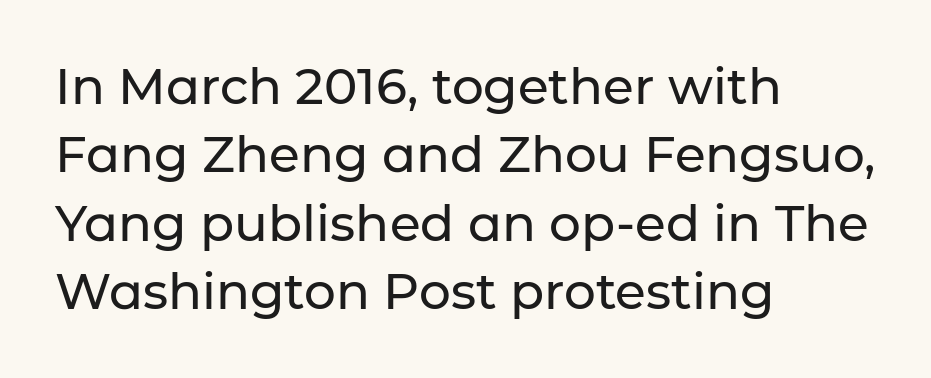
The image shows 50 px sans-serif type, upright; set left-aligned, normal line spacing (1.37x), normal letter spacing, not underlined; low stroke contrast and a medium x-height.
